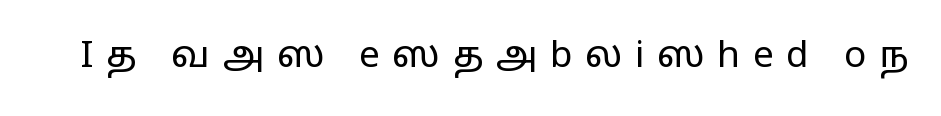
The image shows 37 px regular-weight, wide sans-serif type, upright; set unusually wide letter spacing (+0.34 em), not underlined; low stroke contrast and a medium x-height.
